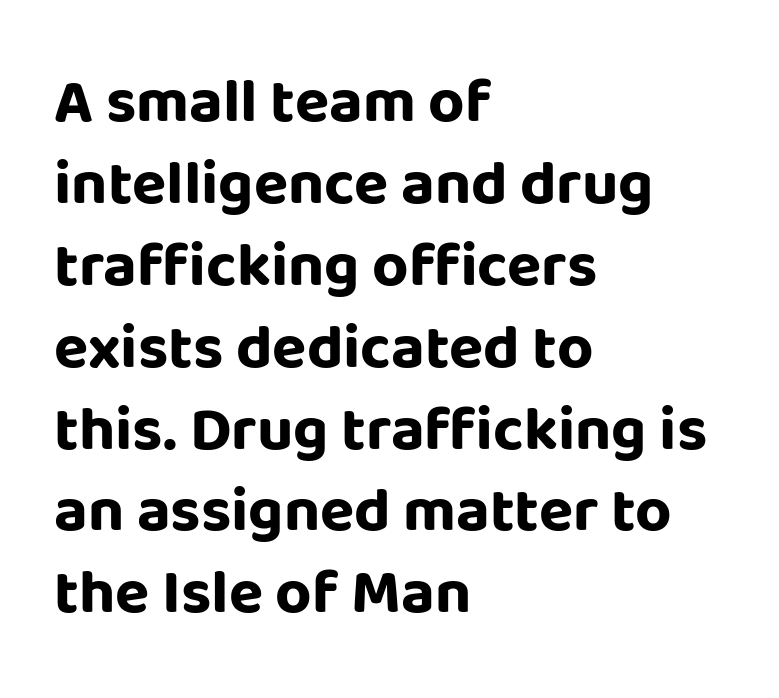
The image shows 63 px bold sans-serif type, upright; set left-aligned, normal line spacing (1.3x), normal letter spacing, not underlined; low stroke contrast and a large x-height.
